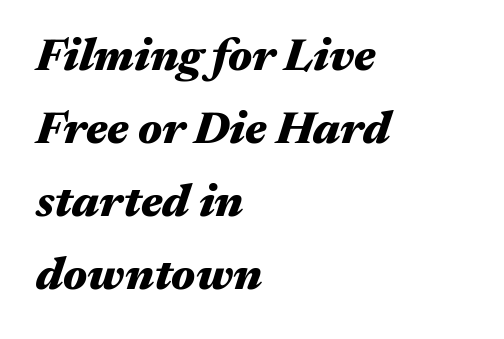
Q: Is the text bold? A: Yes.
Q: Is the text italic (slanted)? A: Yes, it leans right by about 17 degrees.
Q: Is the text underlined? A: No.
Q: How is the paragraph aligned? A: Left-aligned.
Q: Is the spacing between letters normal or unusually wide? A: Normal.
Q: Is the spacing between lines tight, normal or loose? A: Normal.
Q: Width (condensed, normal, or wide)? A: Wide.
Q: Stroke contrast? A: Medium.
Q: x-height? A: Medium.
Q: Monospaced? A: No.
